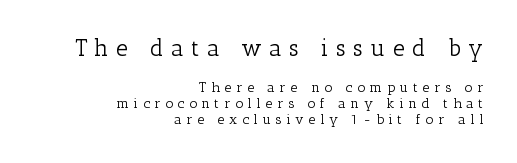
The image shows 23 px text type, upright; set right-aligned, tight line spacing (1.13x), unusually wide letter spacing (+0.33 em), not underlined; the first (top) block is 1.64x larger.
